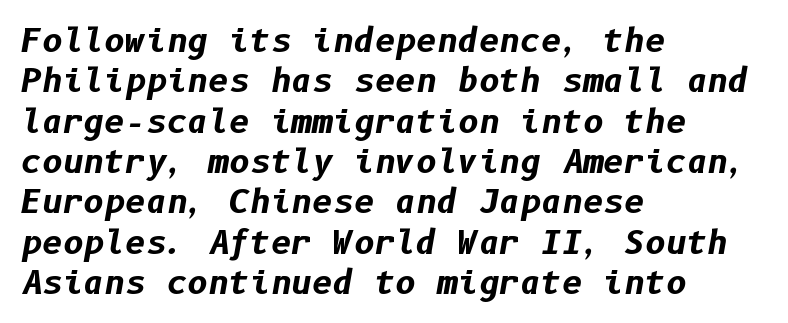
Q: Is the text bold? A: Yes.
Q: Is the text italic (slanted)? A: Yes, it leans right by about 10 degrees.
Q: Is the text underlined? A: No.
Q: How is the paragraph aligned? A: Left-aligned.
Q: Is the spacing between letters normal or unusually wide? A: Normal.
Q: Is the spacing between lines tight, normal or loose? A: Normal.
Q: Width (condensed, normal, or wide)? A: Normal.
Q: Stroke contrast? A: Low.
Q: x-height? A: Medium.
